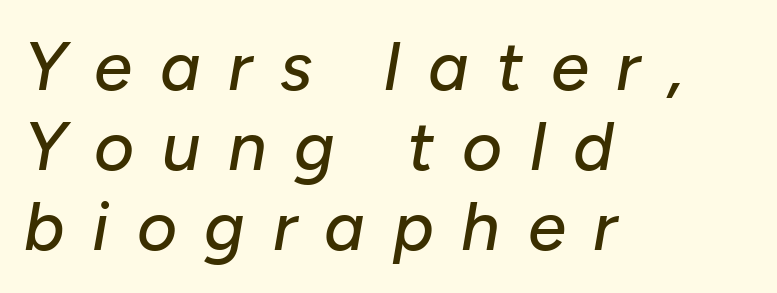
Q: Is the text italic (slanted)? A: Yes, it leans right by about 10 degrees.
Q: Is the text underlined? A: No.
Q: How is the paragraph aligned? A: Left-aligned.
Q: Is the spacing between letters normal or unusually wide? A: Unusually wide.
Q: Width (condensed, normal, or wide)? A: Normal.
Q: Stroke contrast? A: Low.
Q: x-height? A: Medium.
Q: Monospaced? A: No.
